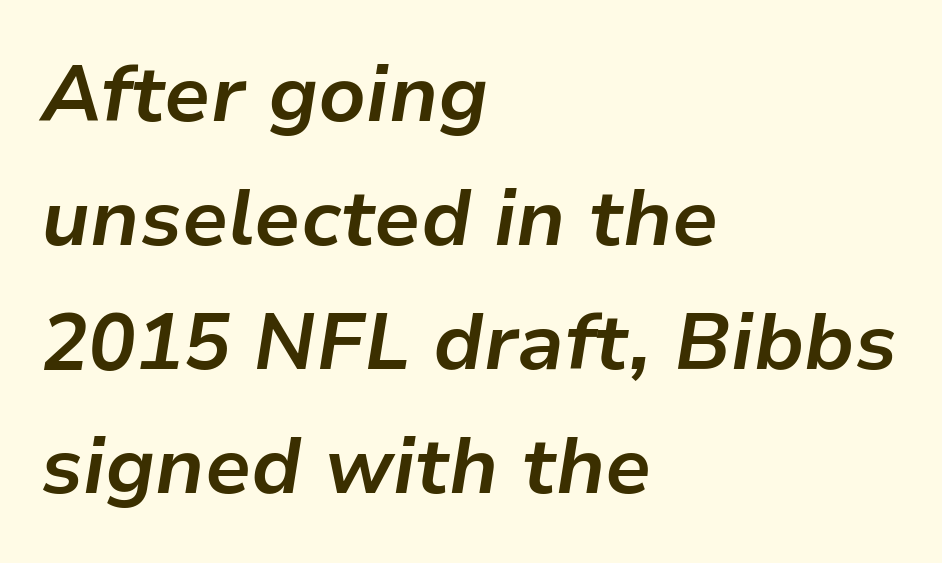
Q: Is the text bold? A: Yes.
Q: Is the text italic (slanted)? A: Yes, it leans right by about 9 degrees.
Q: Is the text underlined? A: No.
Q: How is the paragraph aligned? A: Left-aligned.
Q: Is the spacing between letters normal or unusually wide? A: Normal.
Q: Is the spacing between lines tight, normal or loose? A: Normal.
Q: Width (condensed, normal, or wide)? A: Normal.
Q: Stroke contrast? A: Low.
Q: x-height? A: Medium.
Q: Monospaced? A: No.
